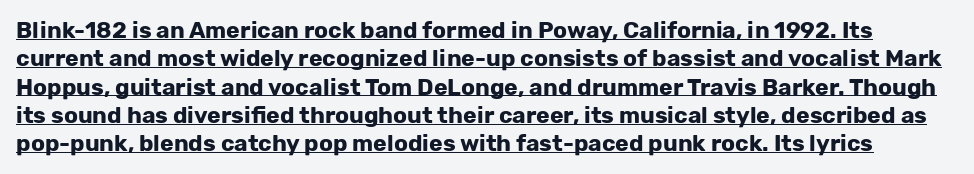
The image shows 23 px bold type, upright; set line spacing 1.23x, normal letter spacing, underlined.
